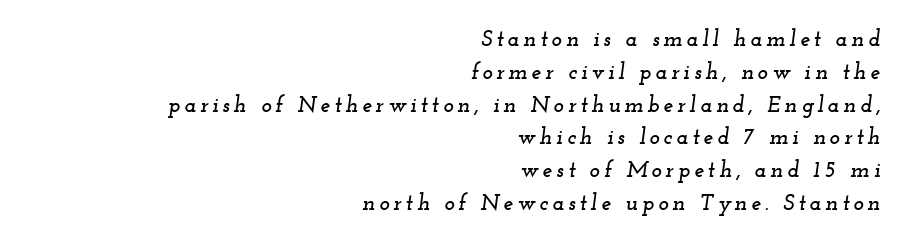
{"italic": "yes", "lean": "right", "slant_degrees": 12, "underline": "no", "align": "right", "line_spacing": "normal", "line_spacing_ratio": 1.49, "glyph_px": 22}
